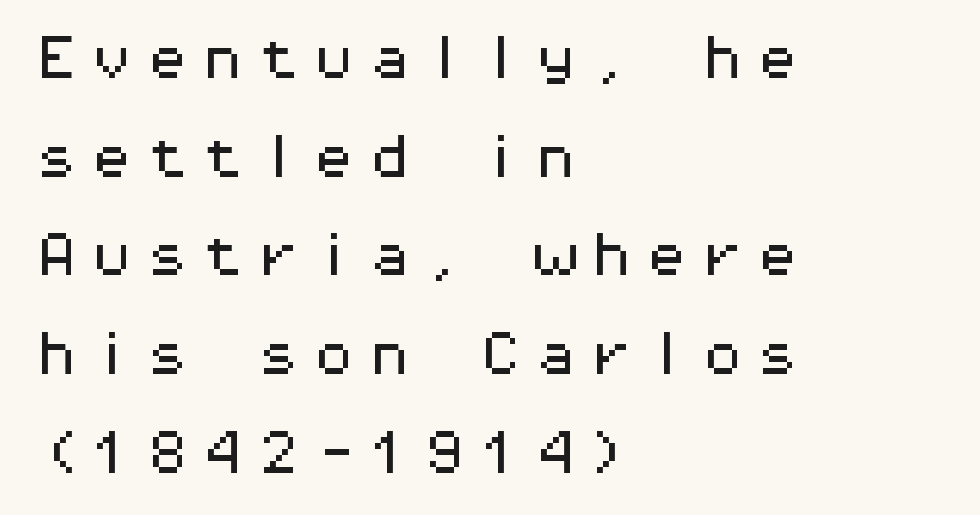
The image shows 47 px wide sans-serif type, upright, monospaced; set left-aligned, loose line spacing (2.1x), not underlined; medium stroke contrast and a medium x-height.
